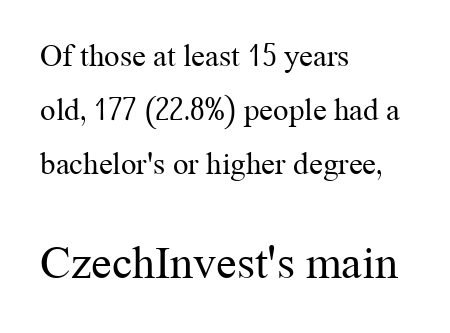
The letterforms sit at book weight or below. No extra tracking has been applied to these lines. Each row of text sits above clean, open space. Does the lettering tilt? It doesn't — this is upright. The rendering anchors every line to the left-hand side.
